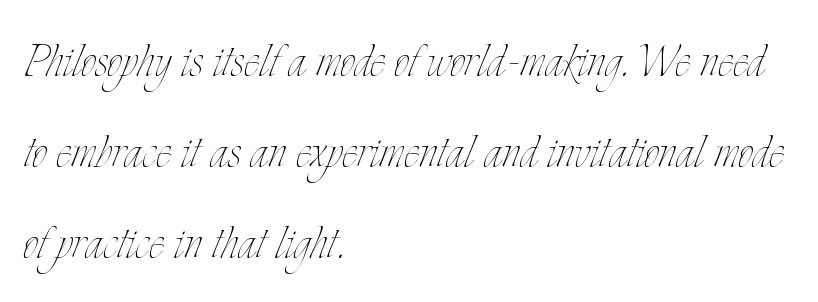
The image shows 59 px thin, condensed type; set left-aligned, normal line spacing (1.54x), normal letter spacing, not underlined; low stroke contrast and a small x-height.
